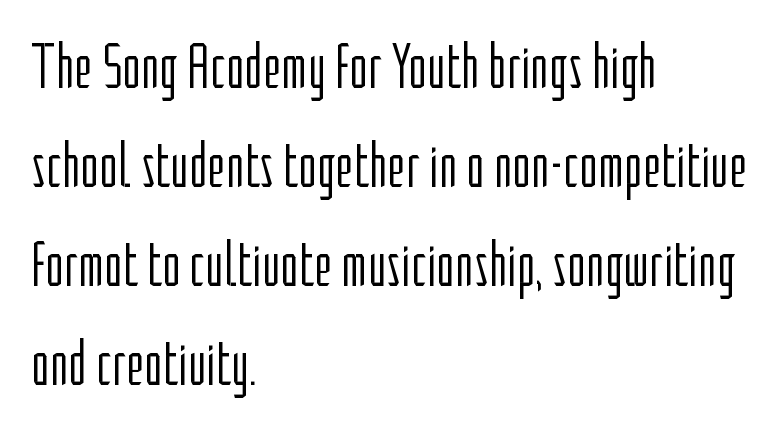
A clean baseline with only descenders dipping below it. Think standard paragraph weight, or any step lighter than that. What's the leading like? Ordinary, nothing unusual. The typeface chosen for these lines omits serifs. Quick note: not italic, upright. The letters advance in unequal steps, a hallmark of proportional type.
